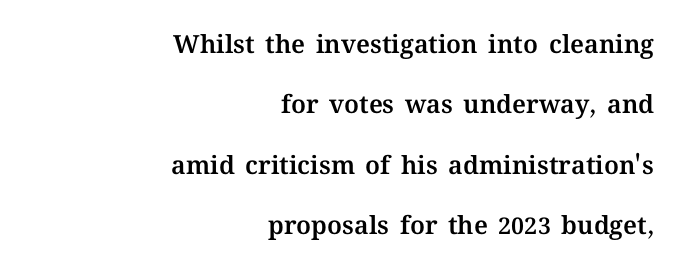
{"italic": "no", "underline": "no", "align": "right", "line_spacing": "loose", "line_spacing_ratio": 2.42, "letter_spacing": "normal", "letter_spacing_em": 0.0, "glyph_px": 25}
